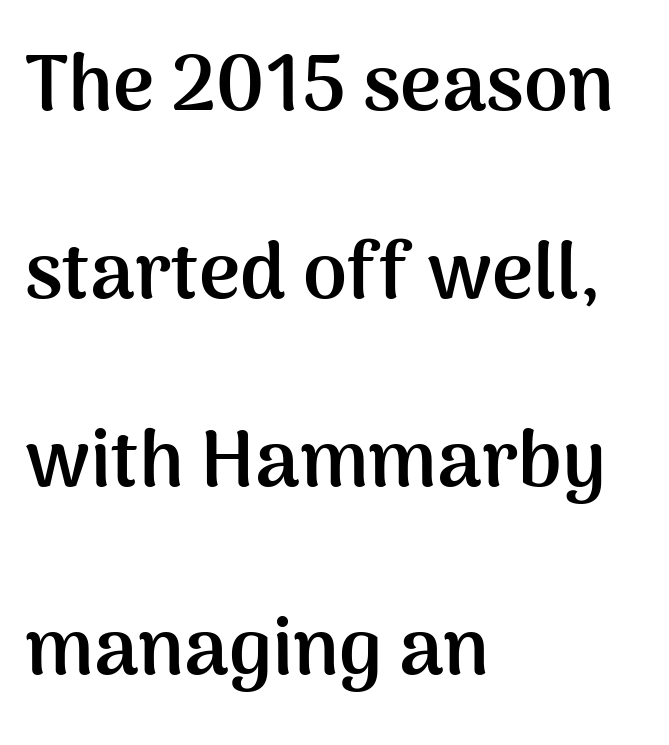
Q: Is the text bold? A: Yes.
Q: Is the text italic (slanted)? A: No, it is upright.
Q: Is the typeface a serif or a sans-serif typeface? A: Sans-serif.
Q: Is the text underlined? A: No.
Q: How is the paragraph aligned? A: Left-aligned.
Q: Is the spacing between letters normal or unusually wide? A: Normal.
Q: Is the spacing between lines tight, normal or loose? A: Loose.
Q: Width (condensed, normal, or wide)? A: Normal.
Q: Stroke contrast? A: Medium.
Q: x-height? A: Medium.
Q: Monospaced? A: No.
